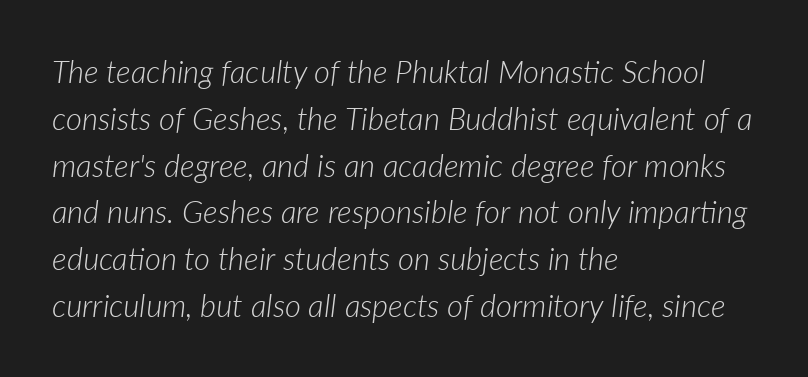
Q: Is the text bold? A: No.
Q: Is the text italic (slanted)? A: Yes, it leans right by about 7 degrees.
Q: Is the text underlined? A: No.
Q: How is the paragraph aligned? A: Left-aligned.
Q: Is the spacing between letters normal or unusually wide? A: Normal.
Q: Is the spacing between lines tight, normal or loose? A: Normal.
Q: Width (condensed, normal, or wide)? A: Normal.
Q: Stroke contrast? A: Low.
Q: x-height? A: Medium.
Q: Monospaced? A: No.
